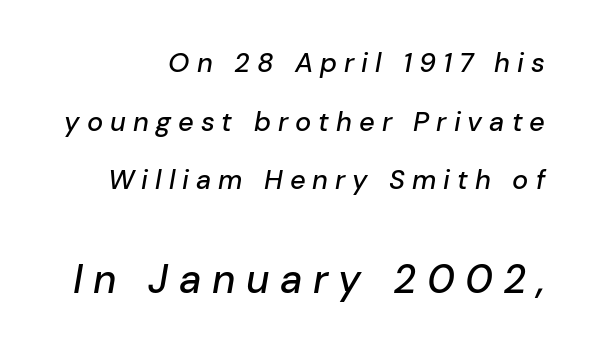
Q: Is the text italic (slanted)? A: Yes, it leans right by about 10 degrees.
Q: Is the text underlined? A: No.
Q: How is the paragraph aligned? A: Right-aligned.
Q: Is the spacing between letters normal or unusually wide? A: Unusually wide.
Q: Is the spacing between lines tight, normal or loose? A: Loose.
Q: Which block of text is set in a larger size, the first (top) or the second (bottom)? A: The second (bottom) one.
Q: Width (condensed, normal, or wide)? A: Normal.
Q: Stroke contrast? A: Low.
Q: x-height? A: Medium.
Q: Monospaced? A: No.
